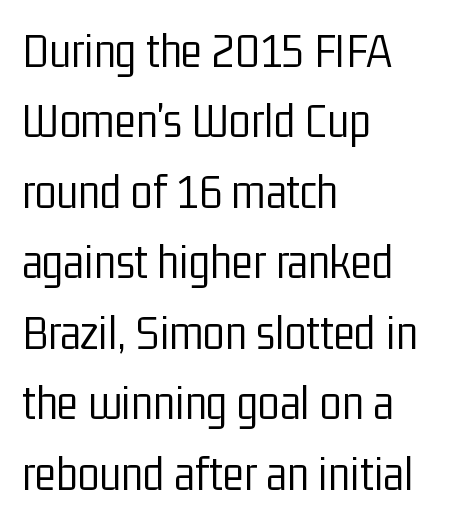
{"serif": "no", "italic": "no", "bold": "no", "weight": "light", "width": "condensed", "stroke_contrast": "low", "x_height": "medium", "monospaced": "no", "underline": "no", "align": "left", "line_spacing": "normal", "line_spacing_ratio": 1.41, "letter_spacing": "normal", "letter_spacing_em": 0.0, "glyph_px": 50}
